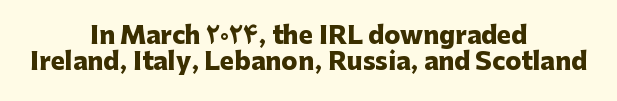
{"italic": "no", "bold": "yes", "underline": "no", "align": "center", "line_spacing": "tight", "line_spacing_ratio": 1.08, "letter_spacing": "normal", "letter_spacing_em": 0.0, "glyph_px": 24}
